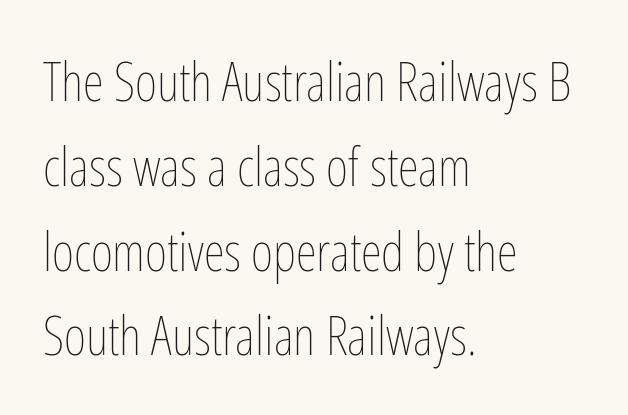
These lines are set flush left with a ragged right edge. Every stem runs plumb, perpendicular to the baseline. The passage shown has conventional tracking throughout. Stroke thickness stays within the range of a standard reading face or lighter.
